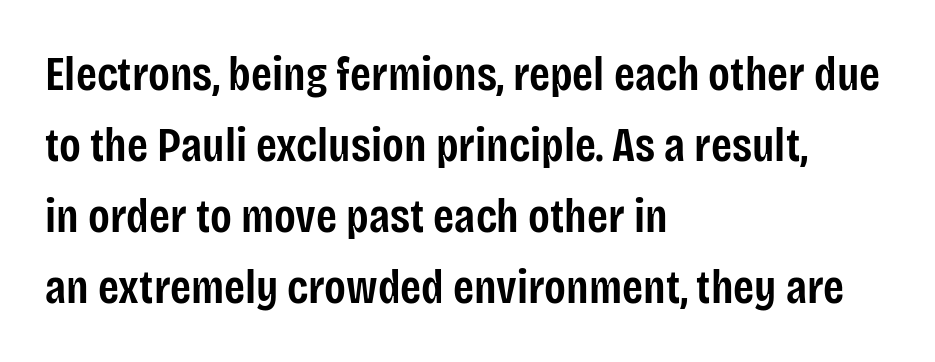
Q: Is the text bold? A: Semi-bold.
Q: Is the text italic (slanted)? A: No, it is upright.
Q: Is the typeface a serif or a sans-serif typeface? A: Sans-serif.
Q: Is the text underlined? A: No.
Q: How is the paragraph aligned? A: Left-aligned.
Q: Is the spacing between letters normal or unusually wide? A: Normal.
Q: Is the spacing between lines tight, normal or loose? A: Normal.
Q: Width (condensed, normal, or wide)? A: Condensed.
Q: Stroke contrast? A: Low.
Q: x-height? A: Large.
Q: Monospaced? A: No.
